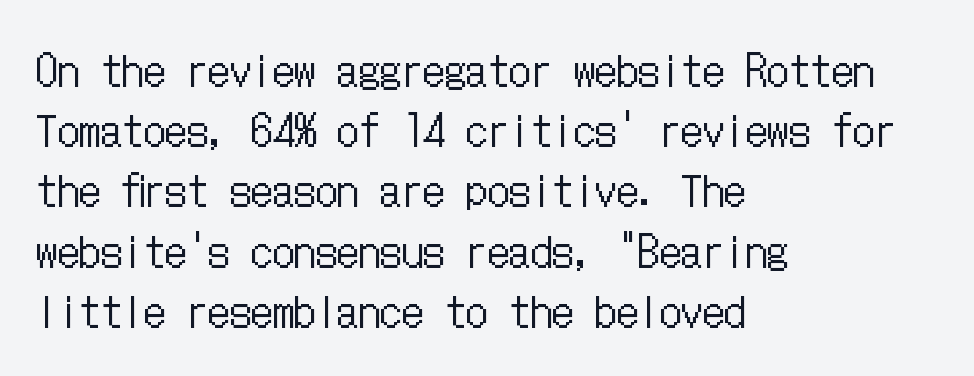
The image shows 43 px regular-weight, condensed type, upright; set left-aligned, normal line spacing (1.4x), normal letter spacing, not underlined; low stroke contrast and a medium x-height.
